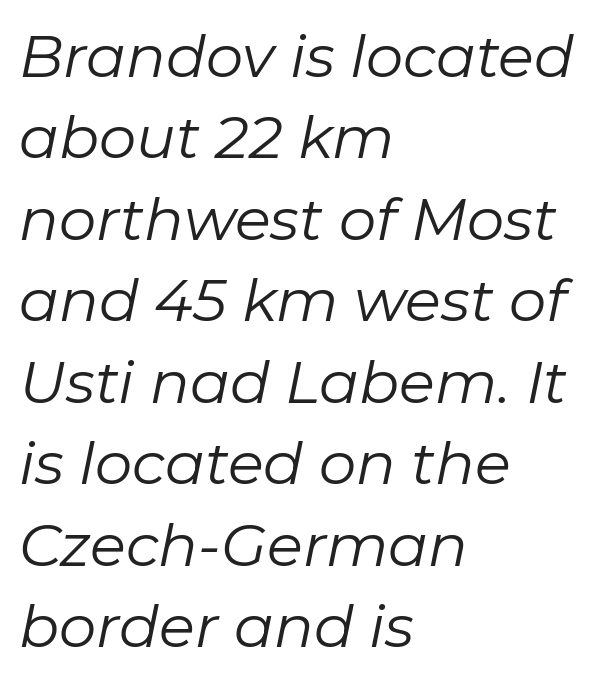
Q: Is the text bold? A: No.
Q: Is the text italic (slanted)? A: Yes, it leans right by about 11 degrees.
Q: Is the text underlined? A: No.
Q: How is the paragraph aligned? A: Left-aligned.
Q: Is the spacing between letters normal or unusually wide? A: Normal.
Q: Is the spacing between lines tight, normal or loose? A: Normal.
Q: Width (condensed, normal, or wide)? A: Normal.
Q: Stroke contrast? A: Low.
Q: x-height? A: Medium.
Q: Monospaced? A: No.
